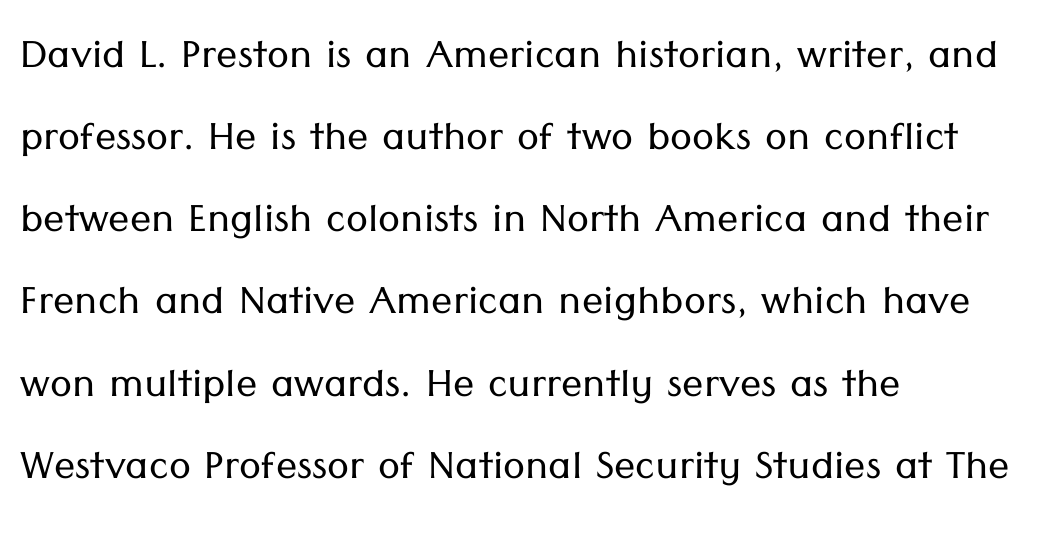
The image shows 53 px light sans-serif type, upright; set left-aligned, normal line spacing (1.55x), normal letter spacing, not underlined; low stroke contrast and a medium x-height.
